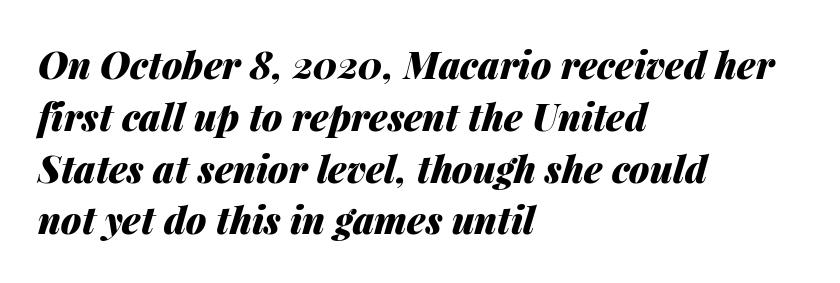
Would a proofreader flag this as italicized? Yes. Layout note: lines flush left. Here the designer chose a conventional face with non-uniform glyph widths. What's the leading like? Ordinary, nothing unusual.
